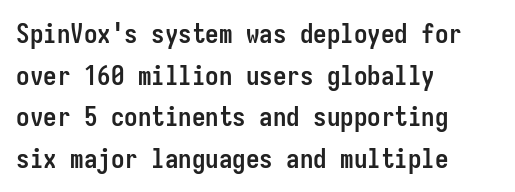
The image shows 27 px bold type, upright; set left-aligned, normal line spacing (1.54x), normal letter spacing, not underlined.
